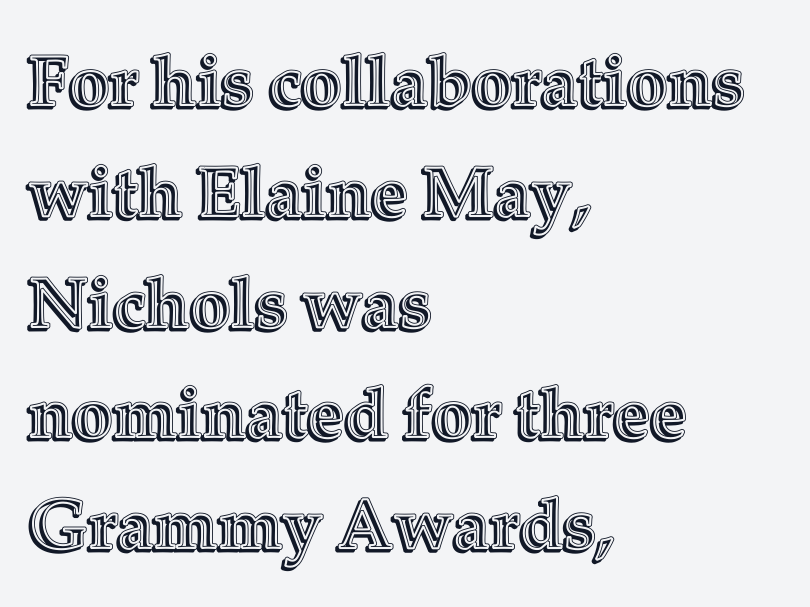
The rendering anchors every line to the left-hand side. Nobody drew a line under any word here. This block has exactly the height ordinary leading produces. Proportional: the letters do not fall into vertical columns. Nothing unusual about the tracking: characters are spaced as the font intends.
